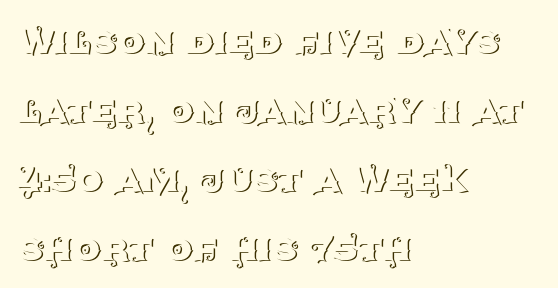
The typesetting does not lean heavy: it is not bold. This sample has the flowing, uneven cadence of proportional lettering. Reading down the block, your eye returns to a fixed left position each line. Notice how descenders clear the ascenders below comfortably — that's standard leading. Honestly, the letter spacing is just normal — you wouldn't notice it.
